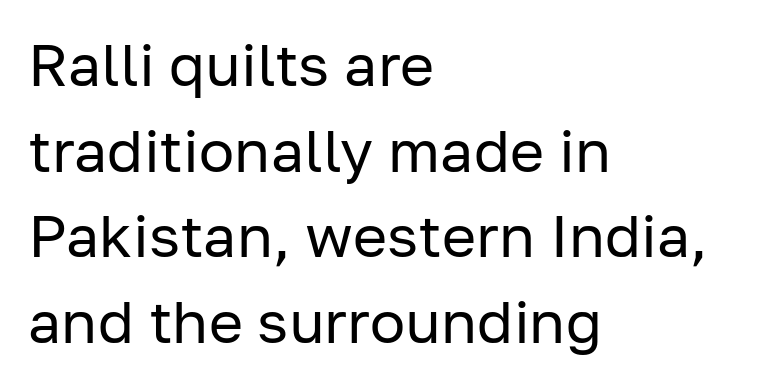
Q: Is the text bold? A: No.
Q: Is the text italic (slanted)? A: No, it is upright.
Q: Is the typeface a serif or a sans-serif typeface? A: Sans-serif.
Q: Is the text underlined? A: No.
Q: How is the paragraph aligned? A: Left-aligned.
Q: Is the spacing between letters normal or unusually wide? A: Normal.
Q: Is the spacing between lines tight, normal or loose? A: Normal.
Q: Width (condensed, normal, or wide)? A: Normal.
Q: Stroke contrast? A: Low.
Q: x-height? A: Medium.
Q: Monospaced? A: No.
